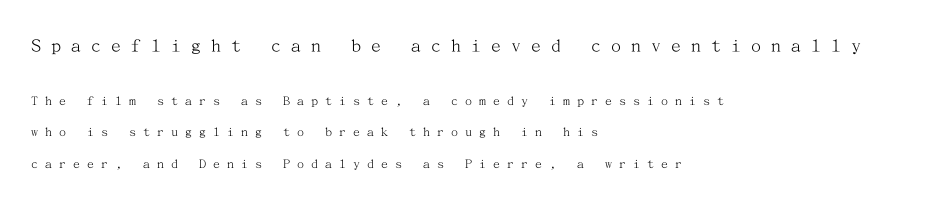
The face used here is rendered with a markedly widened letterfit. The leading is generous, giving the passage an open texture. The typesetting does not lean heavy: it is not bold. Characters remain perfectly vertical along every line.
